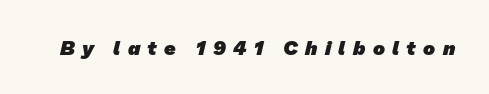
The image shows 20 px bold type; set unusually wide letter spacing (+0.37 em), not underlined.
